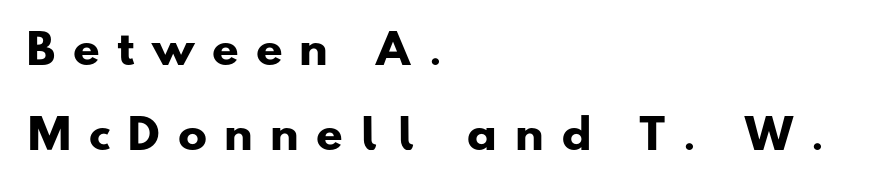
{"serif": "no", "bold": "yes", "weight": "heavy", "width": "wide", "stroke_contrast": "low", "x_height": "small", "monospaced": "no", "underline": "no", "align": "left", "line_spacing": "loose", "line_spacing_ratio": 2.19, "letter_spacing": "wide", "letter_spacing_em": 0.49, "glyph_px": 39}
